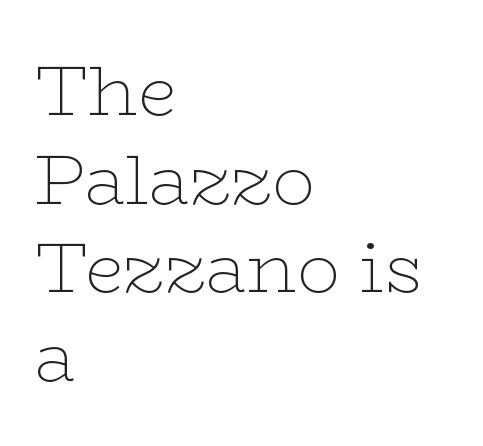
{"serif": "yes", "italic": "no", "bold": "no", "weight": "thin", "width": "wide", "stroke_contrast": "low", "x_height": "medium", "monospaced": "no", "underline": "no", "align": "left", "line_spacing": "normal", "line_spacing_ratio": 1.25, "letter_spacing": "normal", "letter_spacing_em": 0.0, "glyph_px": 71}
